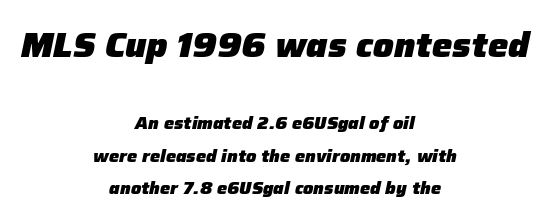
Q: Is the text bold? A: Yes.
Q: Is the text italic (slanted)? A: Yes, it leans right by about 12 degrees.
Q: Is the text underlined? A: No.
Q: How is the paragraph aligned? A: Centered.
Q: Is the spacing between letters normal or unusually wide? A: Normal.
Q: Which block of text is set in a larger size, the first (top) or the second (bottom)? A: The first (top) one.
Q: Width (condensed, normal, or wide)? A: Normal.
Q: Stroke contrast? A: Low.
Q: x-height? A: Medium.
Q: Monospaced? A: No.
